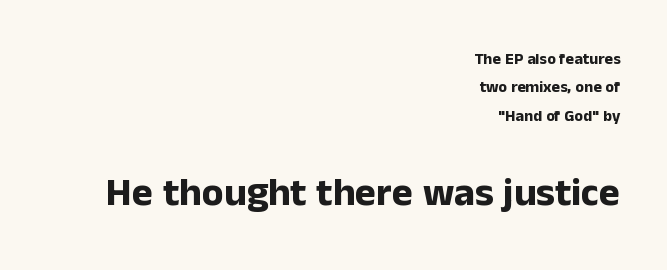
The image shows 40 px bold sans-serif type, upright; set right-aligned, line spacing 1.78x, normal letter spacing, not underlined; the second (bottom) block is 2.5x larger; low stroke contrast and a medium x-height.
